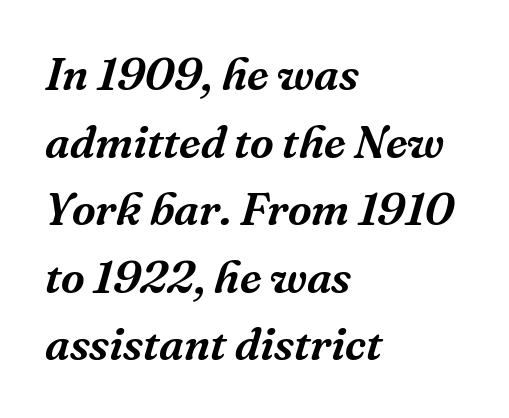
The image shows 46 px serif type, italic (leaning right); set left-aligned, normal line spacing (1.47x), normal letter spacing, not underlined; medium stroke contrast and a medium x-height.
